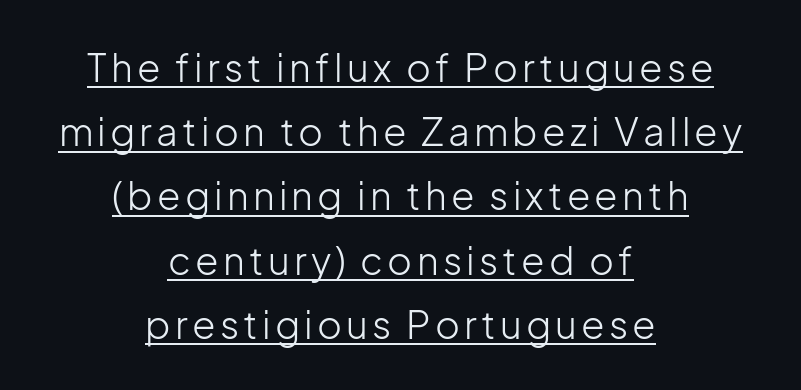
{"serif": "no", "italic": "no", "bold": "no", "weight": "light", "width": "normal", "stroke_contrast": "low", "x_height": "medium", "monospaced": "no", "underline": "yes", "align": "center", "line_spacing": "normal", "line_spacing_ratio": 1.69, "glyph_px": 38}
